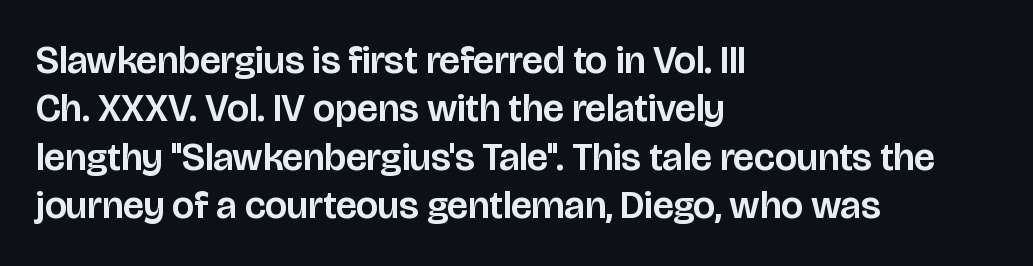
Each row of text sits above clean, open space. The passage shown is typed in a proportional face where columns would drift. The paragraph has a hard left edge and a soft right edge. A sans-serif font was chosen for this passage. Posture: vertical.
